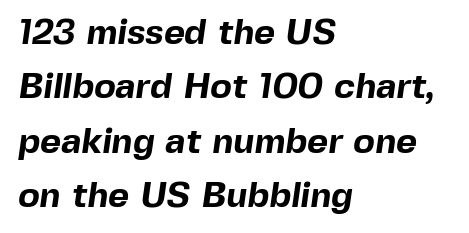
The image shows 36 px bold sans-serif type; set left-aligned, normal line spacing (1.51x), normal letter spacing, not underlined; a medium x-height.
